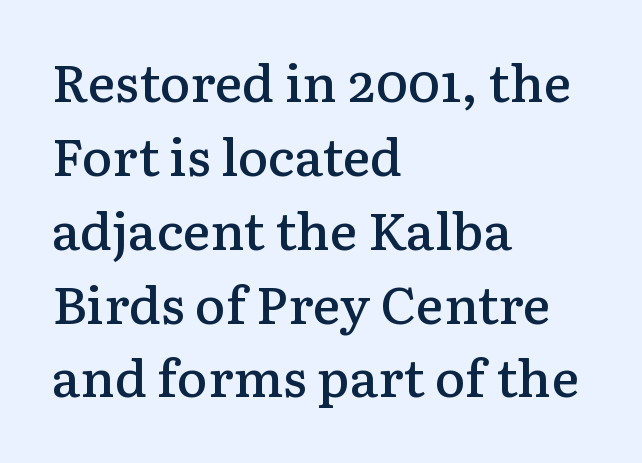
A typesetter would call this zero additional tracking. This is roman type, the default non-slanted kind. The strokes are fattened partway — semibold, not bold. The type family on display is of the serif kind. Think of a printed novel: that variable character pitch is what you see here.
